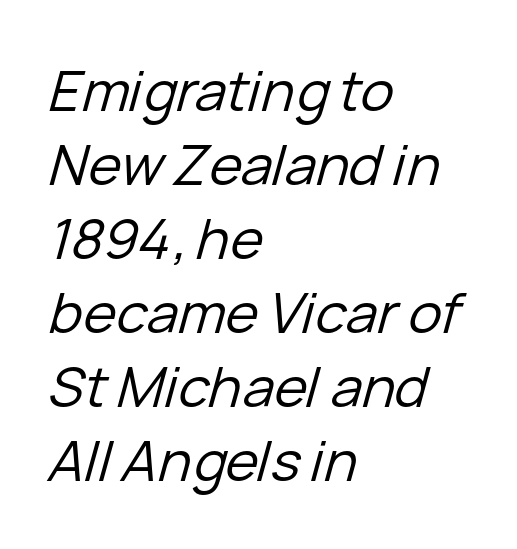
{"italic": "yes", "lean": "right", "slant_degrees": 15, "bold": "no", "weight": "regular", "width": "normal", "stroke_contrast": "low", "x_height": "medium", "monospaced": "no", "underline": "no", "align": "left", "line_spacing": "normal", "line_spacing_ratio": 1.32, "letter_spacing": "normal", "letter_spacing_em": 0.0, "glyph_px": 56}
